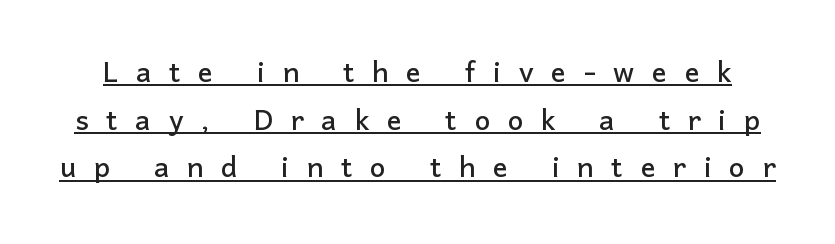
{"serif": "no", "italic": "no", "width": "normal", "stroke_contrast": "low", "x_height": "medium", "monospaced": "no", "underline": "yes", "line_spacing": "normal", "line_spacing_ratio": 1.29, "letter_spacing": "wide", "letter_spacing_em": 0.48, "glyph_px": 37}
